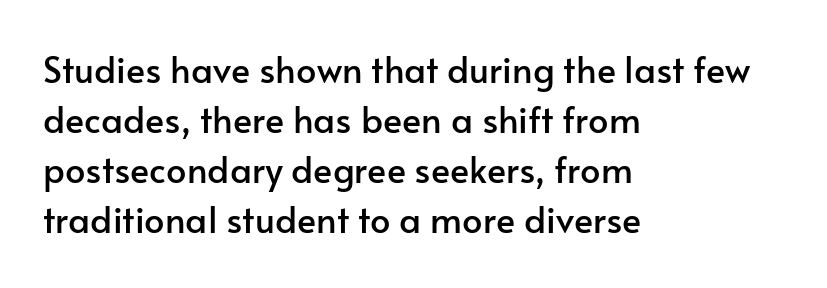
The image shows 36 px sans-serif type, upright; set left-aligned, normal line spacing (1.39x), normal letter spacing, not underlined; low stroke contrast and a small x-height.
